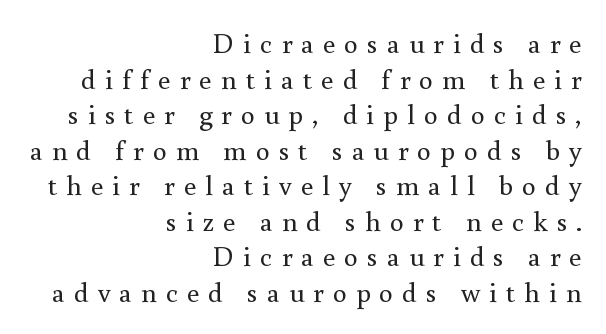
Q: Is the text bold? A: No.
Q: Is the text italic (slanted)? A: No, it is upright.
Q: Is the typeface a serif or a sans-serif typeface? A: Serif.
Q: Is the text underlined? A: No.
Q: How is the paragraph aligned? A: Right-aligned.
Q: Is the spacing between letters normal or unusually wide? A: Unusually wide.
Q: Is the spacing between lines tight, normal or loose? A: Normal.
Q: Width (condensed, normal, or wide)? A: Normal.
Q: Stroke contrast? A: Medium.
Q: x-height? A: Small.
Q: Monospaced? A: No.
